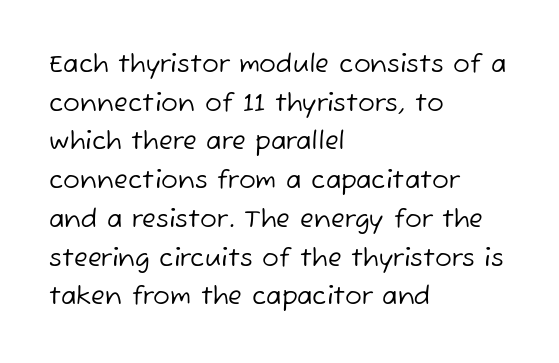
Q: Is the text bold? A: No.
Q: Is the text underlined? A: No.
Q: How is the paragraph aligned? A: Left-aligned.
Q: Is the spacing between letters normal or unusually wide? A: Normal.
Q: Is the spacing between lines tight, normal or loose? A: Normal.
